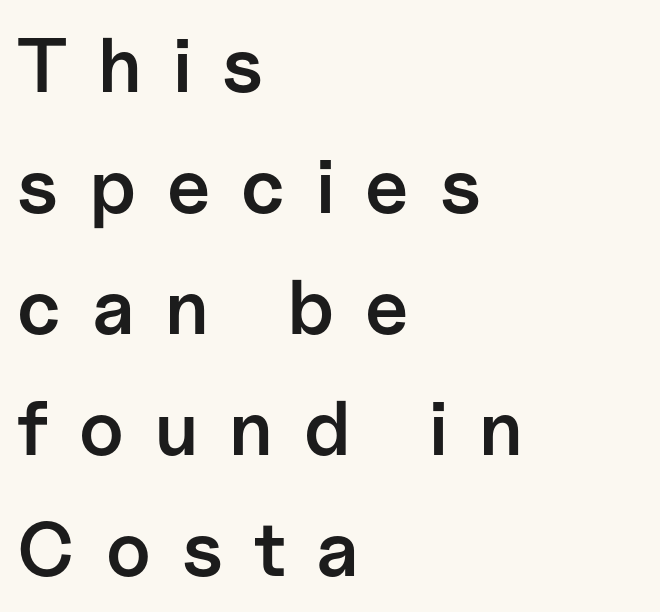
The rendering uses a semibold face; strokes are thickened but not to full bold. The leading is moderate, giving the passage an even texture. The string is rendered with underlining switched off. Upright lettering throughout.
